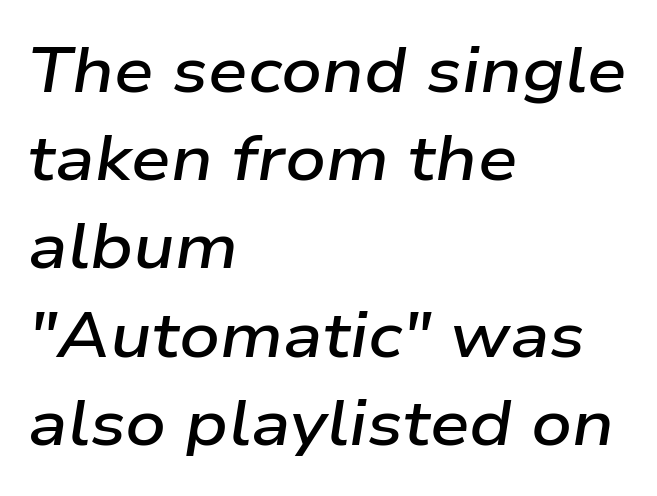
{"italic": "yes", "lean": "right", "slant_degrees": 9, "bold": "semi", "weight": "semibold", "width": "wide", "stroke_contrast": "low", "x_height": "medium", "monospaced": "no", "underline": "no", "align": "left", "line_spacing": "normal", "line_spacing_ratio": 1.4, "letter_spacing": "normal", "letter_spacing_em": 0.0, "glyph_px": 63}
